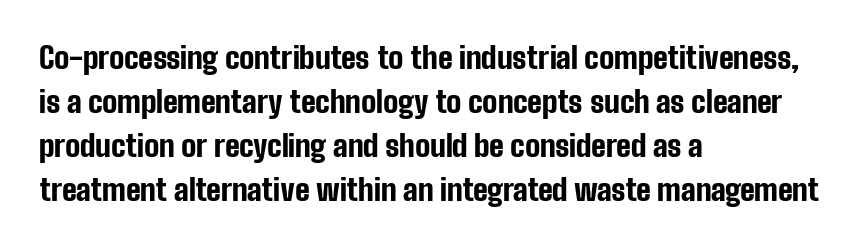
{"serif": "no", "italic": "no", "bold": "yes", "weight": "bold", "width": "condensed", "stroke_contrast": "low", "x_height": "medium", "monospaced": "no", "underline": "no", "align": "left", "line_spacing": "normal", "line_spacing_ratio": 1.47, "letter_spacing": "normal", "letter_spacing_em": 0.0, "glyph_px": 30}
